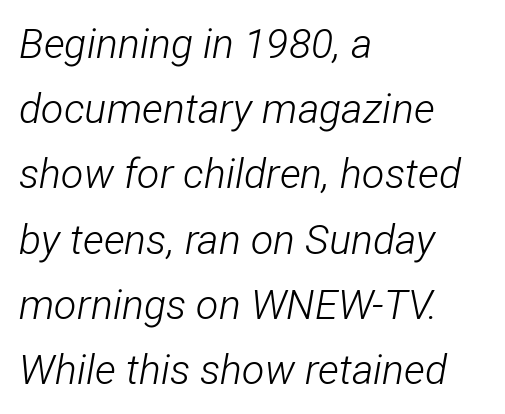
Q: Is the text bold? A: No.
Q: Is the text italic (slanted)? A: Yes, it leans right by about 12 degrees.
Q: Is the text underlined? A: No.
Q: How is the paragraph aligned? A: Left-aligned.
Q: Is the spacing between letters normal or unusually wide? A: Normal.
Q: Is the spacing between lines tight, normal or loose? A: Normal.
Q: Width (condensed, normal, or wide)? A: Condensed.
Q: Stroke contrast? A: Low.
Q: x-height? A: Medium.
Q: Monospaced? A: No.
